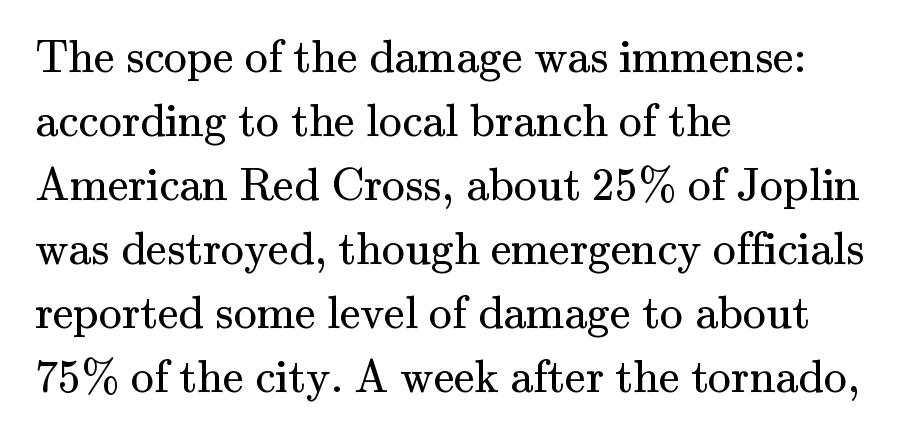
{"serif": "yes", "italic": "no", "bold": "no", "weight": "regular", "width": "normal", "stroke_contrast": "medium", "x_height": "small", "monospaced": "no", "underline": "no", "align": "left", "line_spacing": "normal", "line_spacing_ratio": 1.39, "letter_spacing": "normal", "letter_spacing_em": 0.0, "glyph_px": 46}
